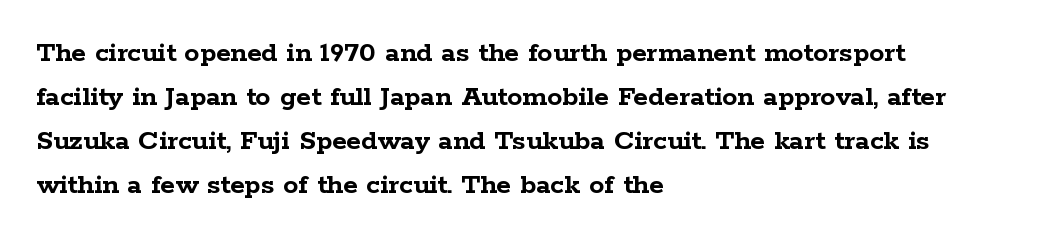
The image shows 30 px semibold, wide serif type, upright; set left-aligned, normal line spacing (1.47x), normal letter spacing, not underlined; low stroke contrast and a medium x-height.
